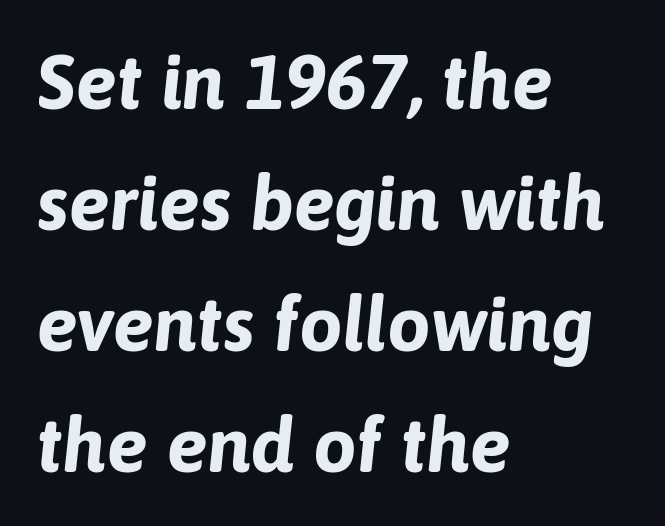
Q: Is the text bold? A: Yes.
Q: Is the text italic (slanted)? A: Yes, it leans right by about 6 degrees.
Q: Is the text underlined? A: No.
Q: How is the paragraph aligned? A: Left-aligned.
Q: Is the spacing between letters normal or unusually wide? A: Normal.
Q: Is the spacing between lines tight, normal or loose? A: Normal.
Q: Width (condensed, normal, or wide)? A: Normal.
Q: Stroke contrast? A: Low.
Q: x-height? A: Medium.
Q: Monospaced? A: No.
